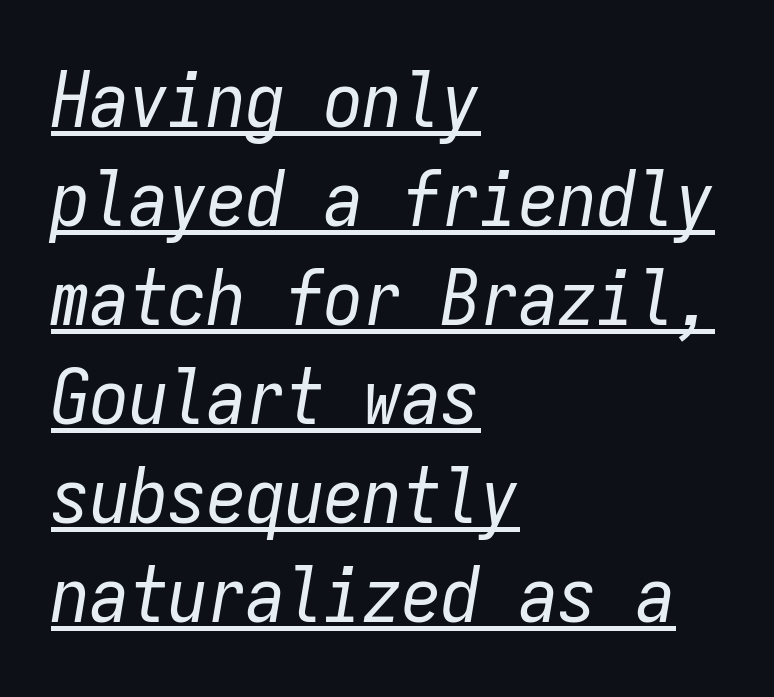
{"italic": "yes", "lean": "right", "slant_degrees": 9, "bold": "no", "weight": "regular", "width": "condensed", "stroke_contrast": "low", "x_height": "medium", "monospaced": "yes", "underline": "yes", "align": "left", "line_spacing": "normal", "line_spacing_ratio": 1.27, "letter_spacing": "normal", "letter_spacing_em": 0.0, "glyph_px": 78}
